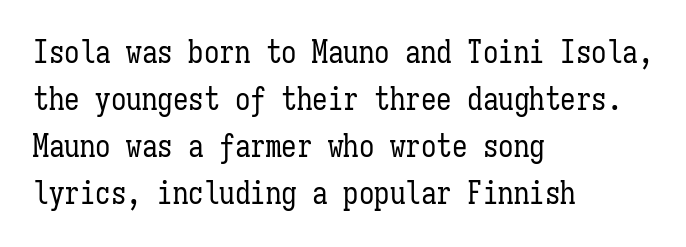
Beneath every word, the page is bare. When letters stand straight like this, we call the style roman or upright. Each stroke keeps to a modest, everyday thickness or less. Horizontal bands of white between lines are of average thickness. These lines stack with their left ends in a neat column. Each letter, wide or thin by design, is forced into the same width here.
